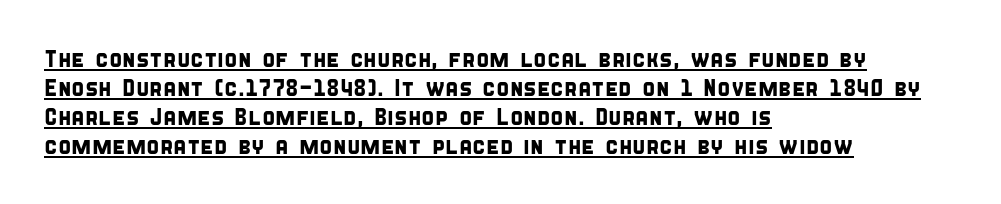
Underlining? Definitely there. These lines stack with their left ends in a neat column. You could call the tracking neutral — neither tight nor loose.
